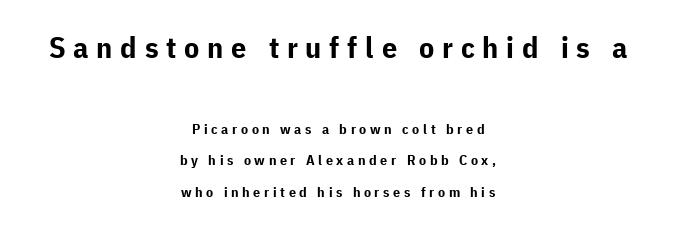
The image shows 30 px bold sans-serif type, upright; set centered, loose line spacing (2.26x), unusually wide letter spacing (+0.26 em), not underlined; the first (top) block is 2.14x larger; low stroke contrast and a medium x-height.
